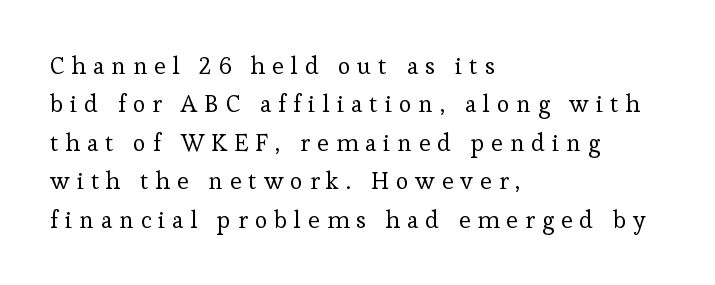
The image shows 24 px text type, upright; set left-aligned, normal line spacing (1.6x), unusually wide letter spacing (+0.29 em), not underlined.
